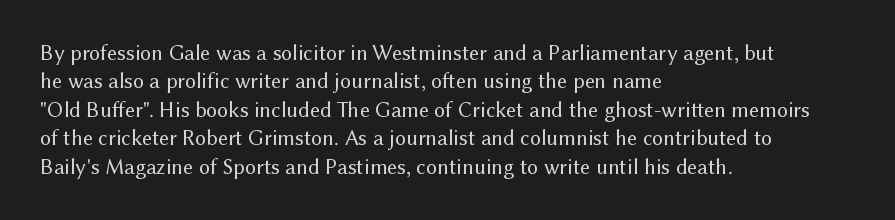
{"italic": "no", "bold": "no", "underline": "no", "align": "left", "line_spacing": "normal", "line_spacing_ratio": 1.29, "letter_spacing": "normal", "letter_spacing_em": 0.0, "glyph_px": 22}
